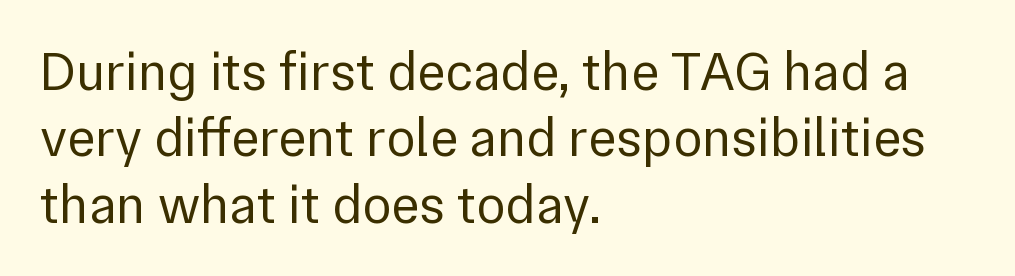
{"serif": "no", "italic": "no", "bold": "no", "weight": "regular", "width": "normal", "x_height": "medium", "monospaced": "no", "underline": "no", "align": "left", "line_spacing_ratio": 1.23, "letter_spacing": "normal", "letter_spacing_em": 0.0, "glyph_px": 54}
